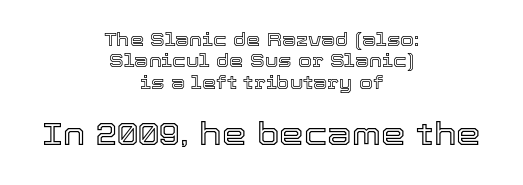
Q: Is the text italic (slanted)? A: No, it is upright.
Q: Is the text underlined? A: No.
Q: How is the paragraph aligned? A: Centered.
Q: Is the spacing between letters normal or unusually wide? A: Normal.
Q: Which block of text is set in a larger size, the first (top) or the second (bottom)? A: The second (bottom) one.
Q: Width (condensed, normal, or wide)? A: Normal.
Q: x-height? A: Medium.
Q: Monospaced? A: No.
